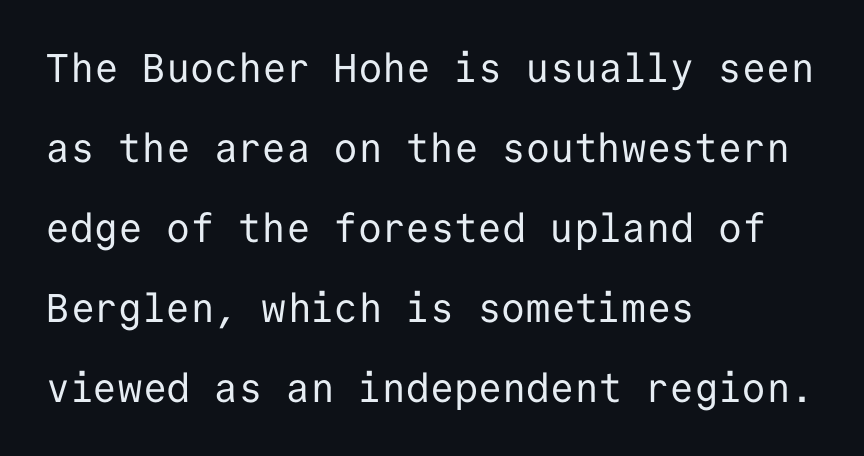
{"serif": "no", "italic": "no", "bold": "no", "weight": "regular", "width": "normal", "stroke_contrast": "low", "x_height": "medium", "monospaced": "yes", "underline": "no", "align": "left", "line_spacing": "loose", "line_spacing_ratio": 2.0, "letter_spacing": "normal", "letter_spacing_em": 0.0, "glyph_px": 40}
